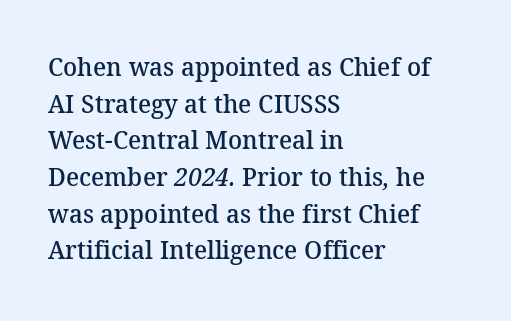
Q: Is the text bold? A: Semi-bold.
Q: Is the text underlined? A: No.
Q: How is the paragraph aligned? A: Left-aligned.
Q: Is the spacing between letters normal or unusually wide? A: Normal.
Q: Is the spacing between lines tight, normal or loose? A: Normal.
